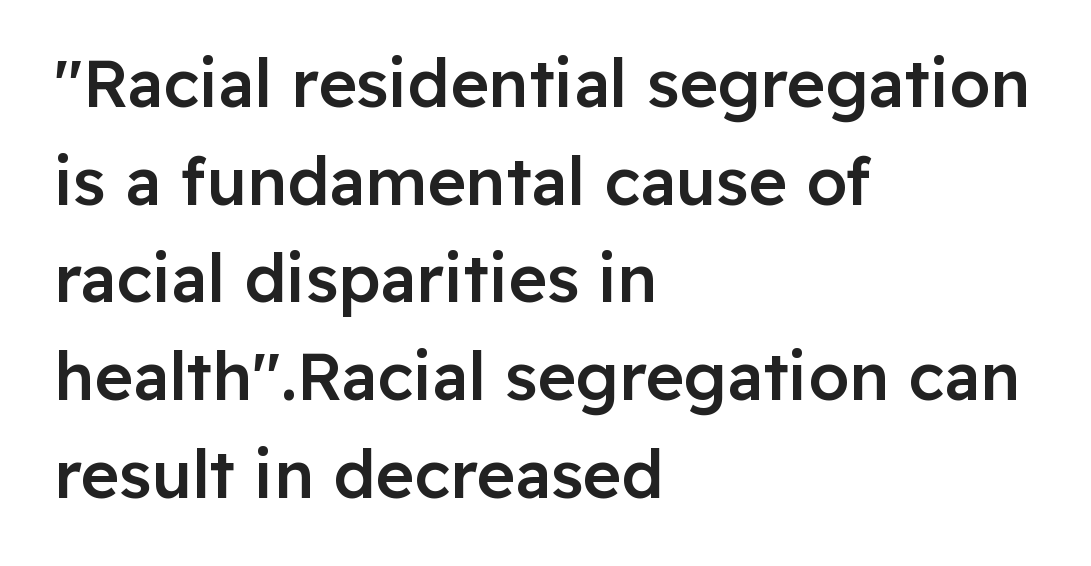
{"serif": "no", "italic": "no", "bold": "semi", "weight": "semibold", "width": "normal", "stroke_contrast": "low", "x_height": "medium", "monospaced": "no", "underline": "no", "align": "left", "line_spacing": "normal", "line_spacing_ratio": 1.48, "letter_spacing": "normal", "letter_spacing_em": 0.0, "glyph_px": 66}
